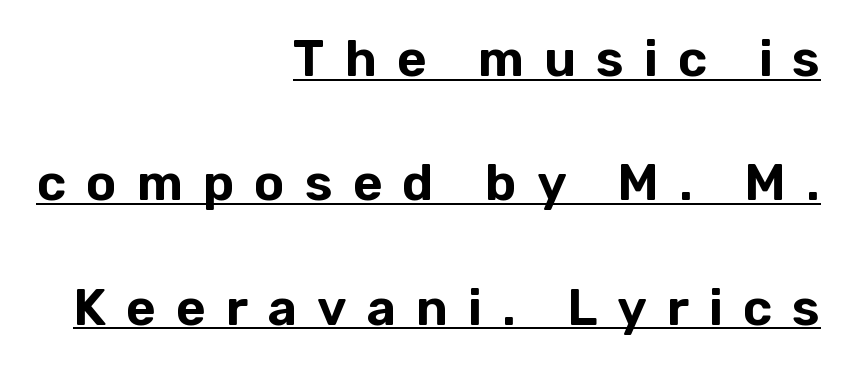
The image shows 51 px sans-serif type, upright; set right-aligned, loose line spacing (2.44x), unusually wide letter spacing (+0.39 em), underlined; low stroke contrast and a medium x-height.
